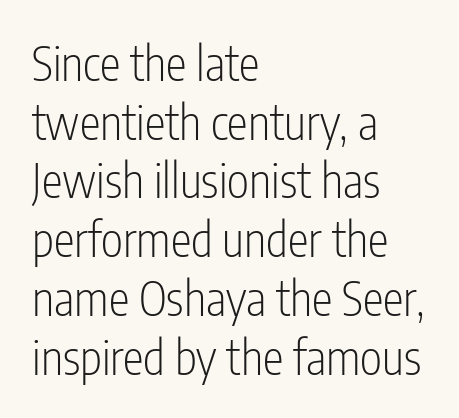
Q: Is the text bold? A: No.
Q: Is the text italic (slanted)? A: No, it is upright.
Q: Is the typeface a serif or a sans-serif typeface? A: Sans-serif.
Q: Is the text underlined? A: No.
Q: How is the paragraph aligned? A: Left-aligned.
Q: Is the spacing between letters normal or unusually wide? A: Normal.
Q: Is the spacing between lines tight, normal or loose? A: Normal.
Q: Width (condensed, normal, or wide)? A: Condensed.
Q: Stroke contrast? A: Low.
Q: x-height? A: Medium.
Q: Monospaced? A: No.
